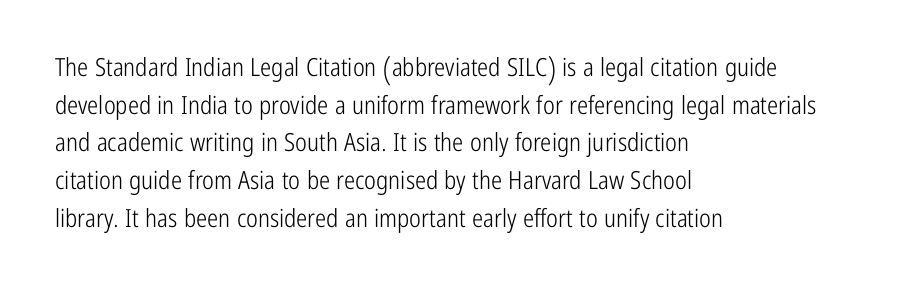
Q: Is the text bold? A: No.
Q: Is the text italic (slanted)? A: No, it is upright.
Q: Is the text underlined? A: No.
Q: How is the paragraph aligned? A: Left-aligned.
Q: Is the spacing between letters normal or unusually wide? A: Normal.
Q: Is the spacing between lines tight, normal or loose? A: Normal.
